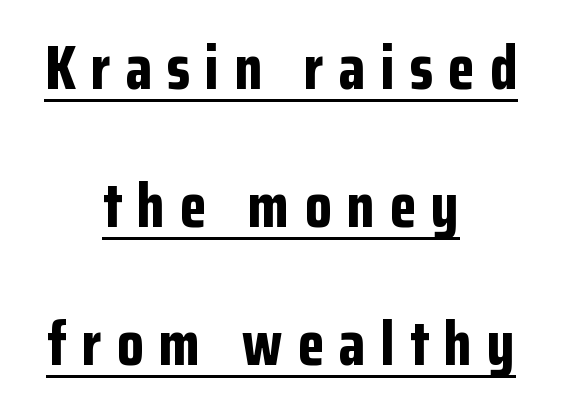
The image shows 61 px bold, condensed sans-serif type, upright; set centered, loose line spacing (2.26x), unusually wide letter spacing (+0.25 em), underlined; low stroke contrast and a medium x-height.
